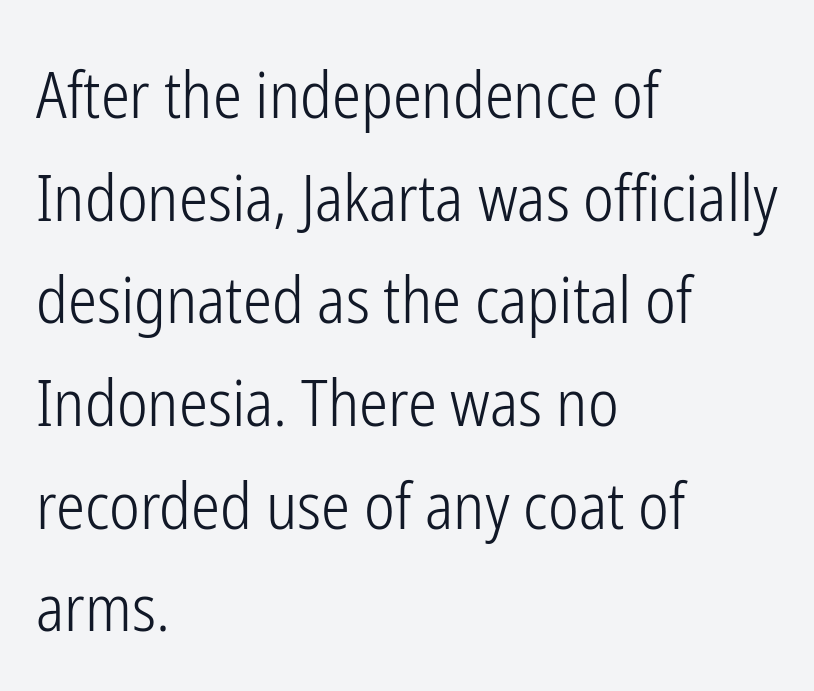
The image shows 65 px light, condensed sans-serif type, upright; set left-aligned, normal line spacing (1.58x), normal letter spacing, not underlined; low stroke contrast and a medium x-height.
